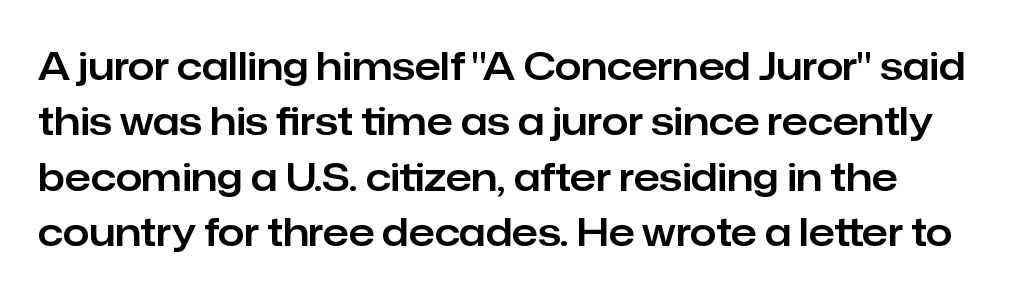
The image shows 38 px sans-serif type, upright; set normal line spacing (1.46x), normal letter spacing, not underlined; low stroke contrast and a medium x-height.
